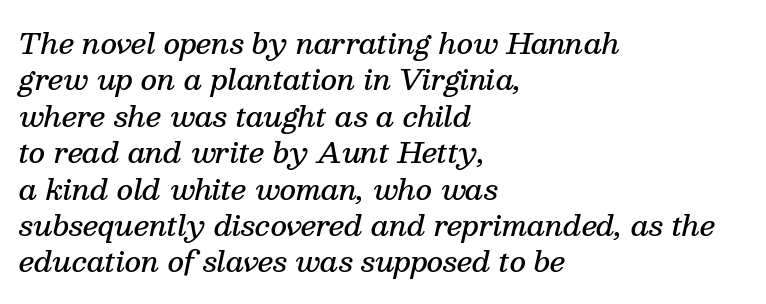
{"serif": "yes", "italic": "yes", "lean": "right", "slant_degrees": 13, "bold": "semi", "weight": "semibold", "width": "normal", "stroke_contrast": "medium", "x_height": "medium", "monospaced": "no", "underline": "no", "align": "left", "line_spacing": "normal", "line_spacing_ratio": 1.3, "letter_spacing": "normal", "letter_spacing_em": 0.0, "glyph_px": 28}
